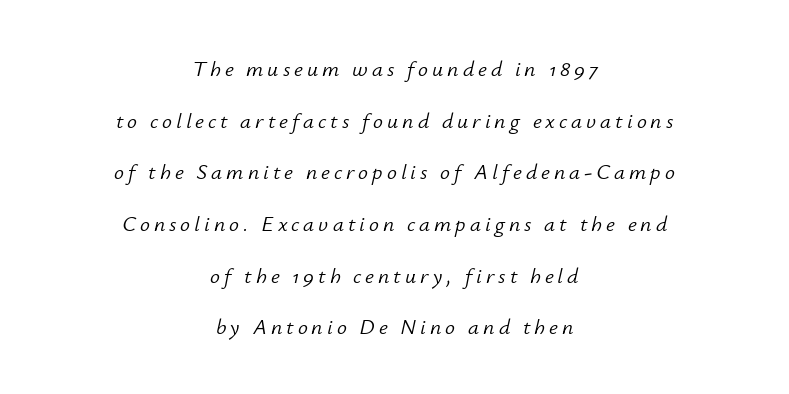
Successive baselines arrive slowly, with a big drop between each. Stems and bowls with no extra thickness — not bold. Does the copy run flush right? No — it is centered line by line. A clean baseline with only descenders dipping below it. Posture: slanted.
